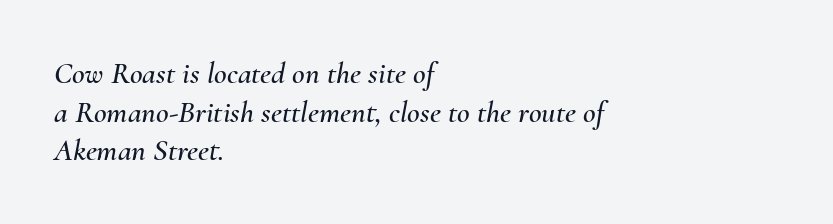
The image shows 31 px text type, italic (leaning right); set left-aligned, normal line spacing (1.25x), normal letter spacing, not underlined; medium stroke contrast and a small x-height.
